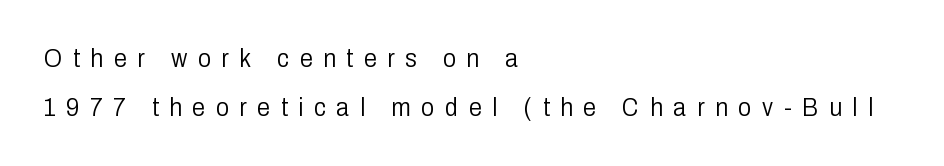
Q: Is the text bold? A: No.
Q: Is the text italic (slanted)? A: No, it is upright.
Q: Is the text underlined? A: No.
Q: How is the paragraph aligned? A: Left-aligned.
Q: Is the spacing between letters normal or unusually wide? A: Unusually wide.
